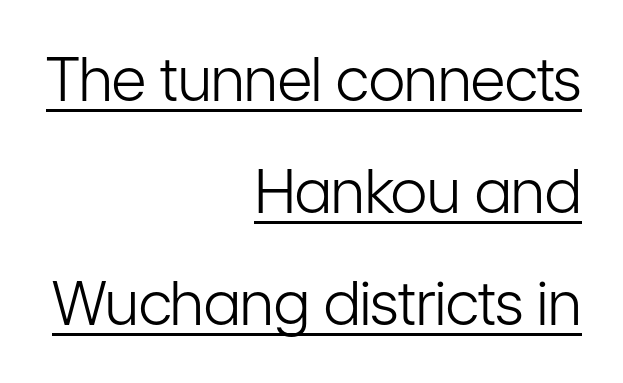
{"serif": "no", "italic": "no", "bold": "no", "weight": "light", "width": "condensed", "stroke_contrast": "low", "x_height": "medium", "monospaced": "no", "underline": "yes", "align": "right", "line_spacing_ratio": 1.87, "letter_spacing": "normal", "letter_spacing_em": 0.0, "glyph_px": 60}
